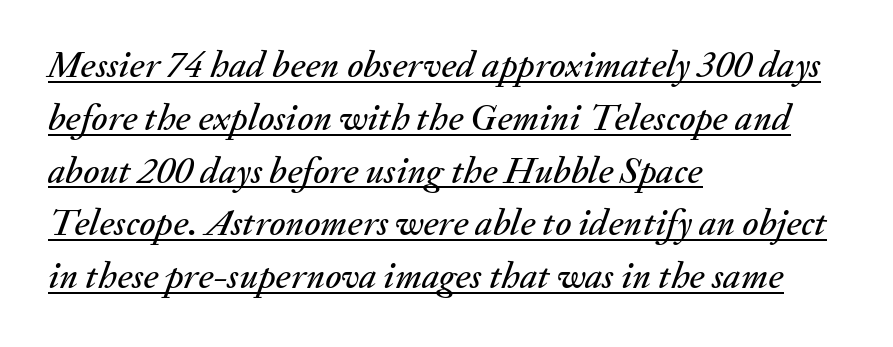
The image shows 38 px text type, italic (leaning right); set left-aligned, normal line spacing (1.39x), normal letter spacing, underlined; medium stroke contrast and a small x-height.
